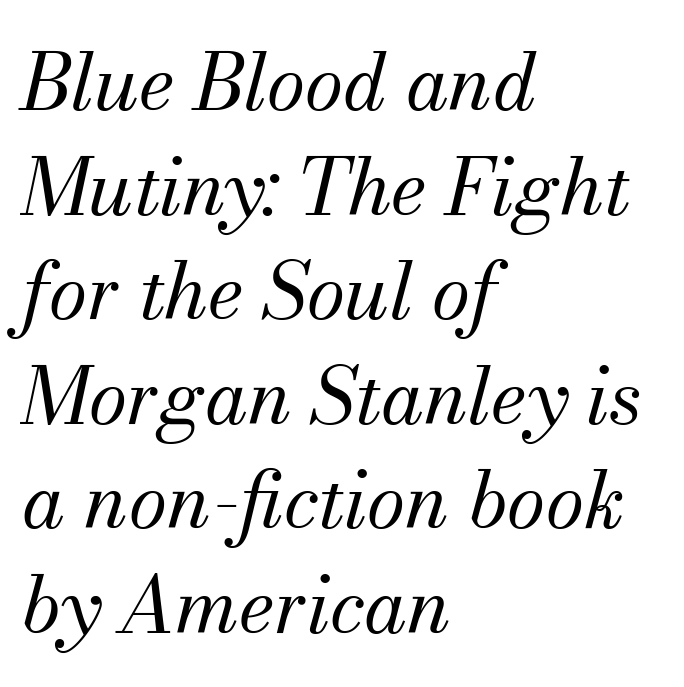
Words appear dense and cohesive because spacing is normal. Spacing verdict: proportional, widths tailored to each character. Serifs: yes, visible at the terminals of the letterforms. A typesetter would call this leading conventional body-copy spacing. The words here are not underlined. The letters are slanted; this is an italic face.
